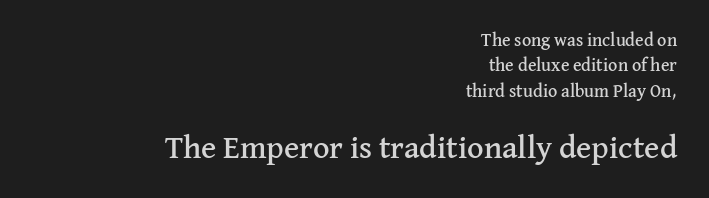
{"serif": "yes", "italic": "no", "width": "normal", "stroke_contrast": "medium", "x_height": "medium", "monospaced": "no", "underline": "no", "align": "right", "line_spacing": "normal", "line_spacing_ratio": 1.41, "letter_spacing": "normal", "letter_spacing_em": 0.0, "larger_block": "second", "size_ratio": 1.78, "glyph_px": 32}
